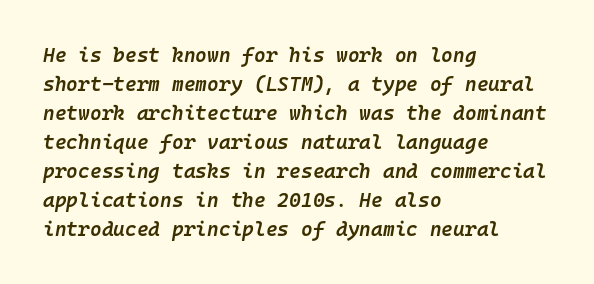
The rendering uses a semibold face; strokes are thickened but not to full bold. The compositor pushed each line to the left boundary. Quick note: italic. If you measured baseline to baseline, you'd find a middling distance. Glance below the letters and you will spot only blank space.
